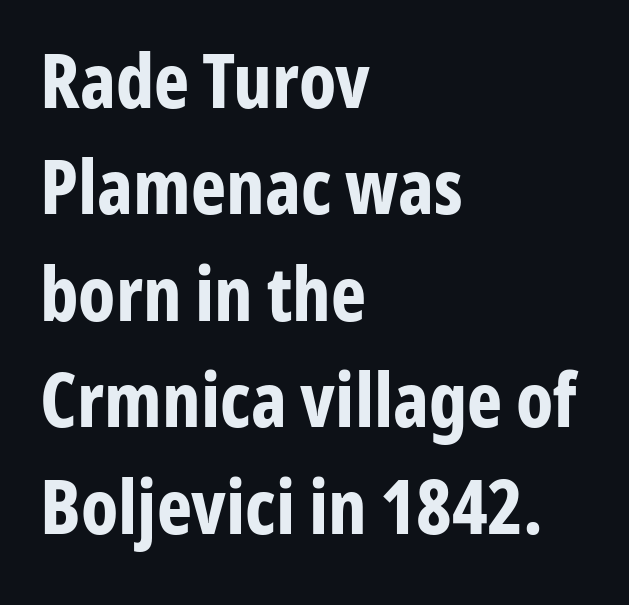
The glyphs have the mass of a bold cut. Leftover space on each line is placed entirely after the last word. Type without underlining. One glance says typical: line gaps are just what's usual.
